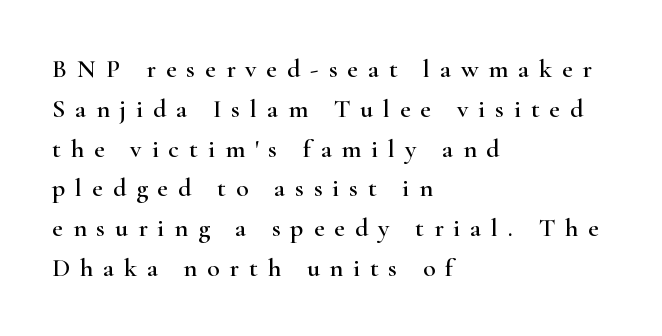
{"italic": "no", "underline": "no", "align": "left", "line_spacing": "normal", "line_spacing_ratio": 1.53, "letter_spacing": "wide", "letter_spacing_em": 0.38, "glyph_px": 26}
